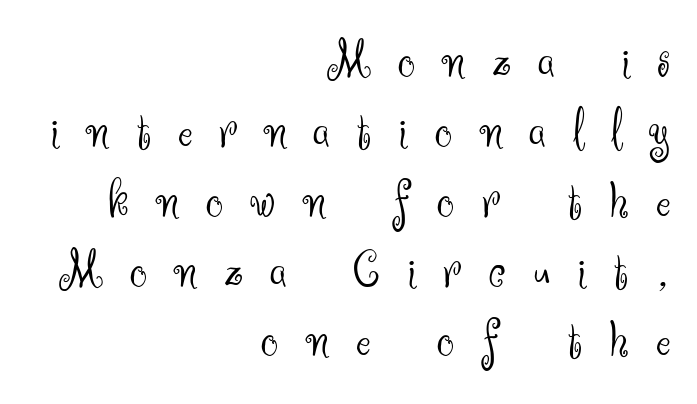
The image shows 55 px light sans-serif type, upright; set right-aligned, normal line spacing (1.27x), unusually wide letter spacing (+0.49 em), not underlined; medium stroke contrast and a small x-height.
